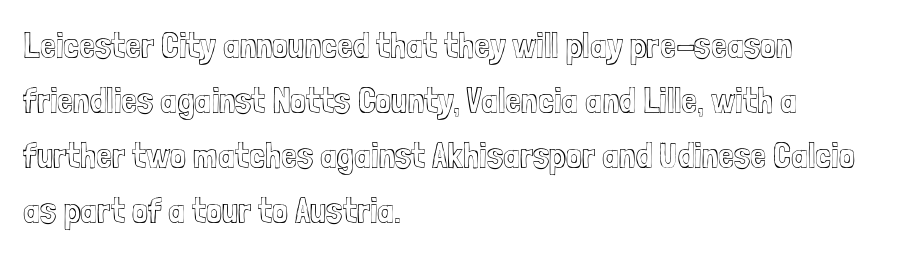
{"italic": "no", "width": "condensed", "x_height": "medium", "monospaced": "no", "underline": "no", "align": "left", "line_spacing": "normal", "line_spacing_ratio": 1.53, "letter_spacing": "normal", "letter_spacing_em": 0.0, "glyph_px": 36}
